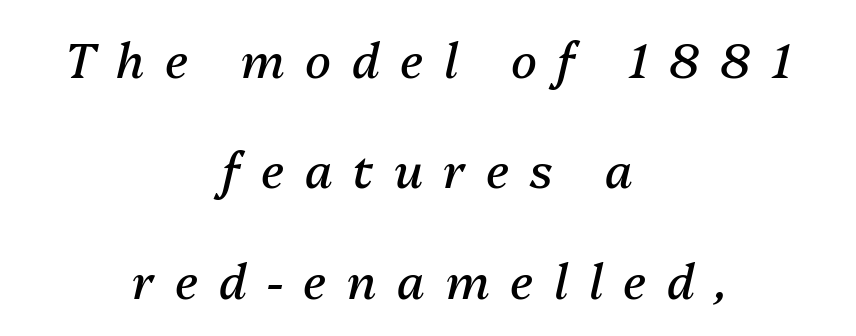
{"italic": "yes", "lean": "right", "slant_degrees": 13, "bold": "no", "weight": "regular", "width": "normal", "stroke_contrast": "medium", "x_height": "medium", "monospaced": "no", "underline": "no", "align": "center", "line_spacing": "loose", "line_spacing_ratio": 2.3, "letter_spacing": "wide", "letter_spacing_em": 0.43, "glyph_px": 48}
